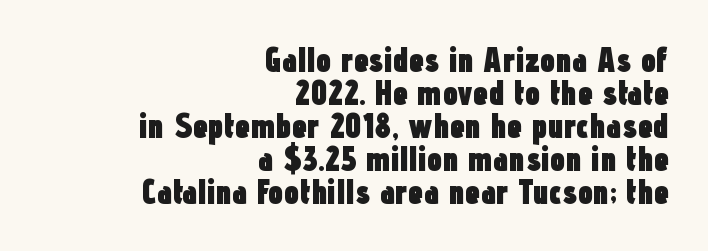
{"serif": "no", "italic": "no", "bold": "yes", "weight": "heavy", "width": "condensed", "stroke_contrast": "low", "x_height": "medium", "monospaced": "no", "underline": "no", "align": "right", "line_spacing": "tight", "line_spacing_ratio": 0.97, "letter_spacing": "normal", "letter_spacing_em": 0.0, "glyph_px": 34}
